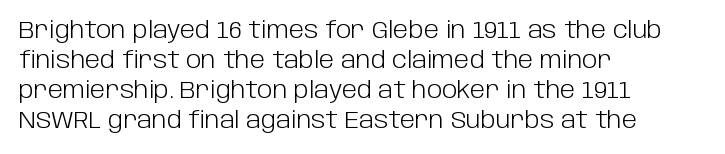
The image shows 23 px text type, upright; set left-aligned, normal line spacing (1.31x), normal letter spacing, not underlined.
